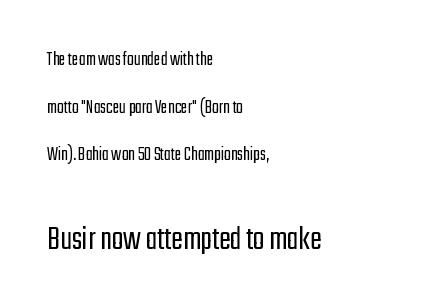
Default kerning and tracking; the words read as compact shapes. This sample uses a sans-serif face. Descenders hang freely into open space. The weight tops out at a normal text grade.
